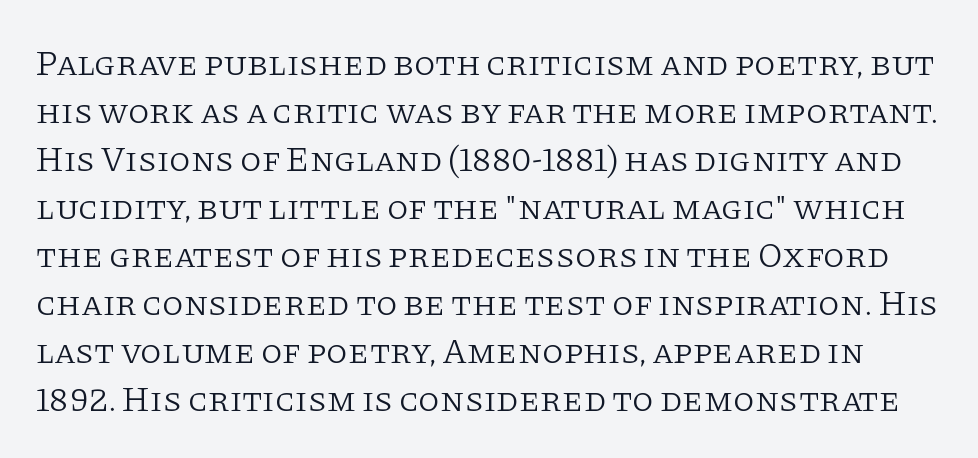
{"serif": "yes", "italic": "no", "bold": "no", "weight": "light", "width": "normal", "stroke_contrast": "low", "x_height": "large", "monospaced": "no", "underline": "no", "line_spacing": "normal", "line_spacing_ratio": 1.37, "letter_spacing": "normal", "letter_spacing_em": 0.0, "glyph_px": 35}
